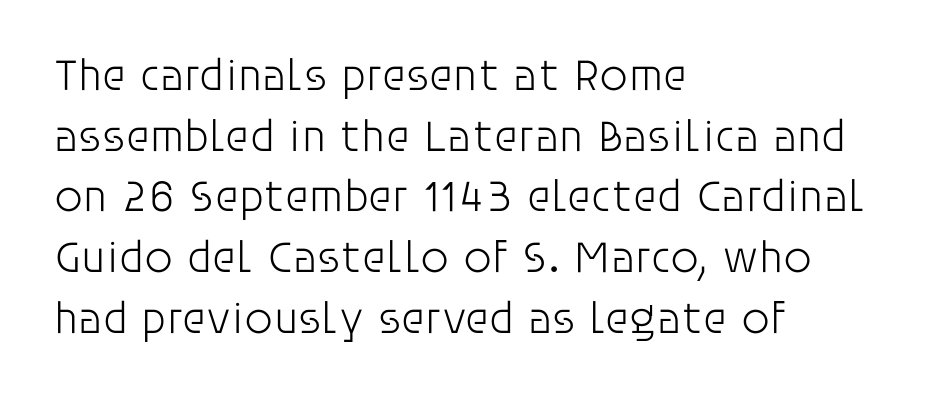
Q: Is the text bold? A: No.
Q: Is the text italic (slanted)? A: No, it is upright.
Q: Is the typeface a serif or a sans-serif typeface? A: Sans-serif.
Q: Is the text underlined? A: No.
Q: How is the paragraph aligned? A: Left-aligned.
Q: Is the spacing between letters normal or unusually wide? A: Normal.
Q: Is the spacing between lines tight, normal or loose? A: Normal.
Q: Width (condensed, normal, or wide)? A: Normal.
Q: Stroke contrast? A: Low.
Q: x-height? A: Large.
Q: Monospaced? A: No.
